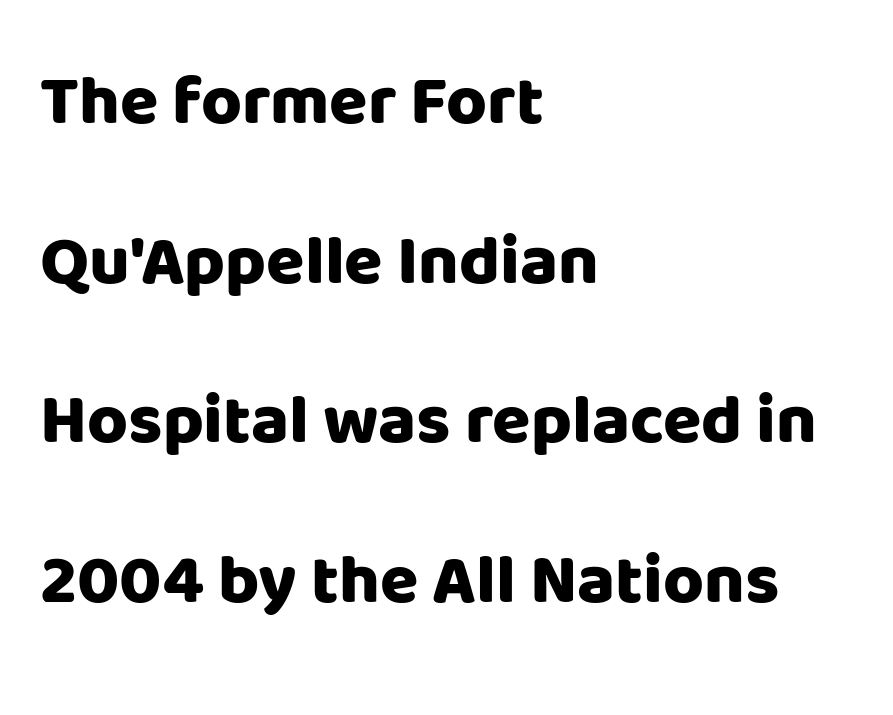
Q: Is the text bold? A: Yes.
Q: Is the text italic (slanted)? A: No, it is upright.
Q: Is the typeface a serif or a sans-serif typeface? A: Sans-serif.
Q: Is the text underlined? A: No.
Q: How is the paragraph aligned? A: Left-aligned.
Q: Is the spacing between letters normal or unusually wide? A: Normal.
Q: Is the spacing between lines tight, normal or loose? A: Loose.
Q: Width (condensed, normal, or wide)? A: Normal.
Q: Stroke contrast? A: Low.
Q: x-height? A: Large.
Q: Monospaced? A: No.
